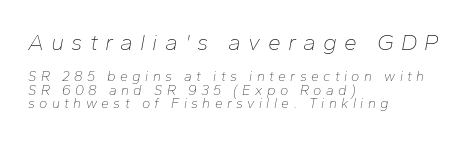
The image shows 23 px text type, italic (leaning right); set left-aligned, tight line spacing (0.96x), unusually wide letter spacing (+0.31 em), not underlined; the first (top) block is 1.64x larger.
